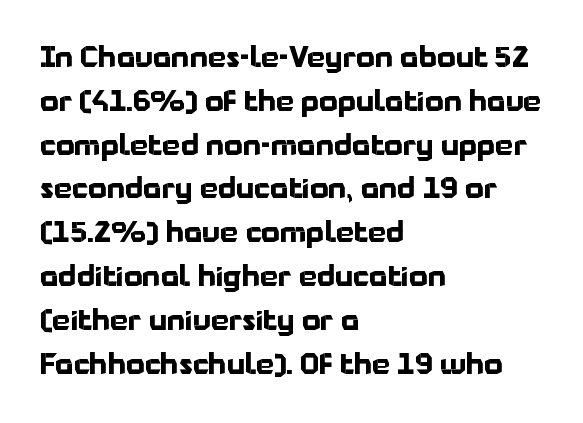
The face used here is a sans, in the tradition of grotesques and geometrics. The compositor pushed each line to the left boundary. A full-strength bold gives these letters their thick strokes. The gap between lines stays unmarked. There is no visible air inserted between adjacent glyphs. The face used here is proportionally spaced, like ordinary book or web type.
